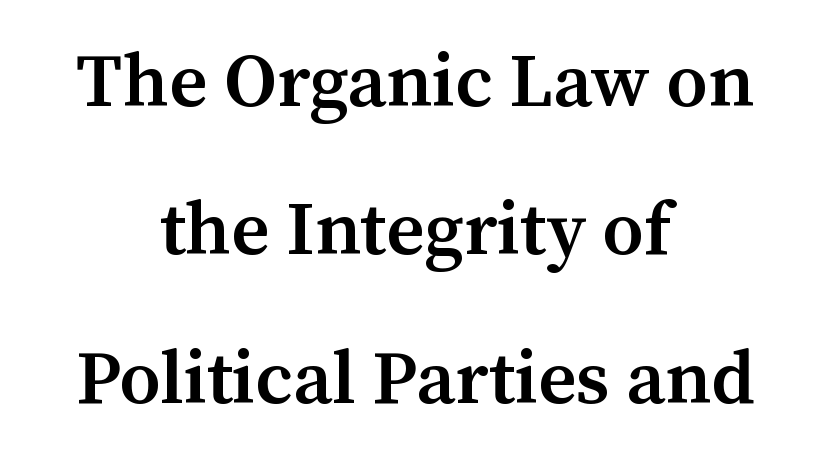
The image shows 75 px semibold serif type, upright; set centered, loose line spacing (1.98x), normal letter spacing, not underlined; medium stroke contrast and a medium x-height.
